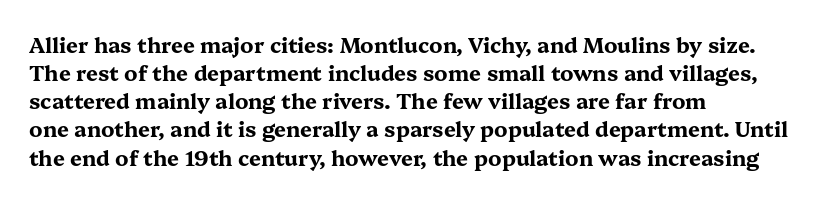
Anything drawn beneath the words? Only blank space. Evenly set lines give the paragraph a standard silhouette. In CSS terms this would be text-align: left. The font's upright variant was chosen for this text. Strokes here are thick enough to call this a true bold.
